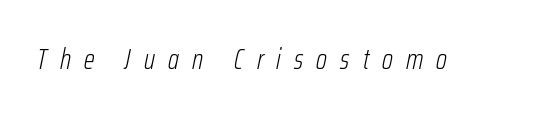
{"italic": "yes", "lean": "right", "slant_degrees": 12, "bold": "no", "weight": "light", "width": "condensed", "stroke_contrast": "low", "x_height": "medium", "monospaced": "no", "underline": "no", "letter_spacing": "wide", "letter_spacing_em": 0.47, "glyph_px": 28}
